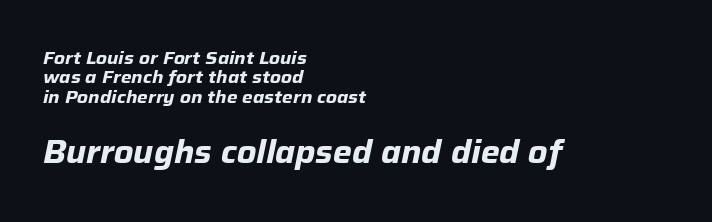
Q: Is the text bold? A: Yes.
Q: Is the text italic (slanted)? A: Yes, it leans right by about 12 degrees.
Q: Is the text underlined? A: No.
Q: How is the paragraph aligned? A: Left-aligned.
Q: Is the spacing between letters normal or unusually wide? A: Normal.
Q: Is the spacing between lines tight, normal or loose? A: Tight.
Q: Which block of text is set in a larger size, the first (top) or the second (bottom)? A: The second (bottom) one.
Q: Width (condensed, normal, or wide)? A: Normal.
Q: Stroke contrast? A: Low.
Q: x-height? A: Medium.
Q: Monospaced? A: No.
